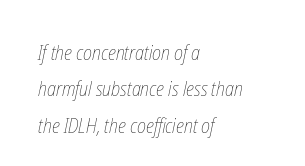
{"bold": "no", "underline": "no", "align": "left", "line_spacing_ratio": 1.82, "letter_spacing": "normal", "letter_spacing_em": 0.0, "glyph_px": 20}
